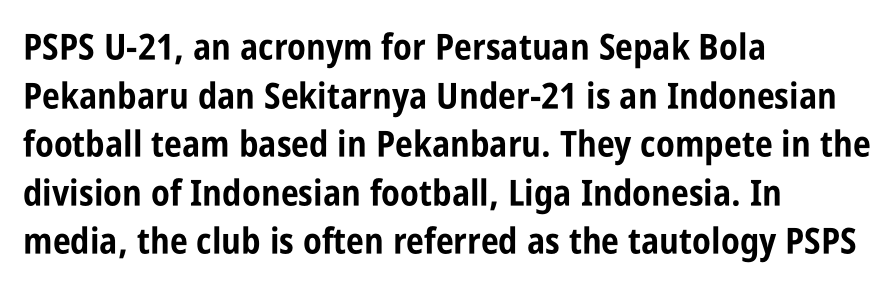
{"serif": "no", "italic": "no", "bold": "yes", "weight": "bold", "width": "condensed", "stroke_contrast": "low", "x_height": "large", "monospaced": "no", "underline": "no", "align": "left", "line_spacing": "normal", "line_spacing_ratio": 1.35, "letter_spacing": "normal", "letter_spacing_em": 0.0, "glyph_px": 36}
